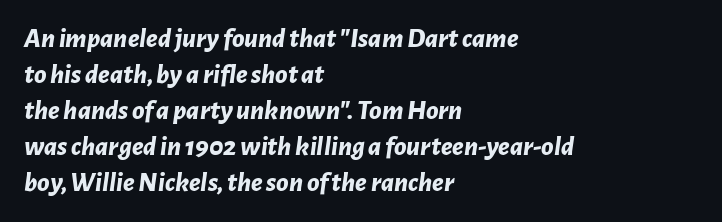
Leftover space on each line is placed entirely after the last word. How would I describe the line gaps? Plain and ordinary. The passage shown has conventional tracking throughout. Beneath every word, the page is bare. Here the designer chose a conventional face with non-uniform glyph widths.
